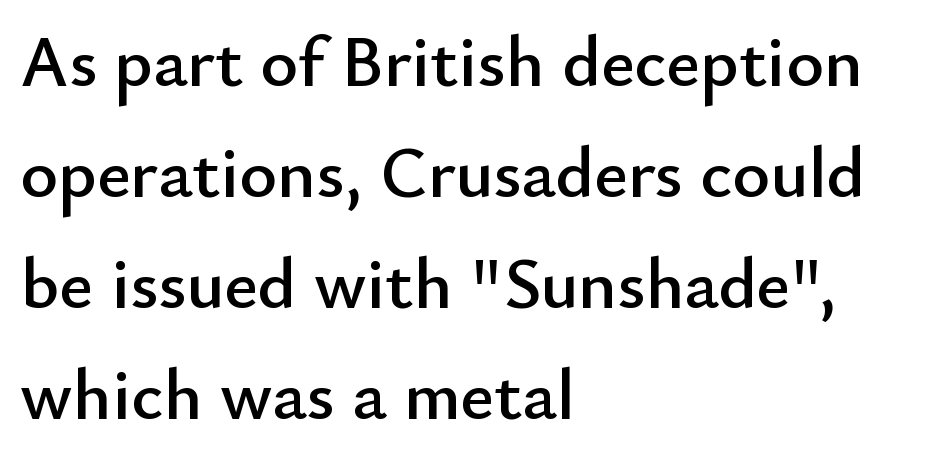
Q: Is the text italic (slanted)? A: No, it is upright.
Q: Is the typeface a serif or a sans-serif typeface? A: Sans-serif.
Q: Is the text underlined? A: No.
Q: How is the paragraph aligned? A: Left-aligned.
Q: Is the spacing between letters normal or unusually wide? A: Normal.
Q: Is the spacing between lines tight, normal or loose? A: Normal.
Q: Width (condensed, normal, or wide)? A: Normal.
Q: Stroke contrast? A: Low.
Q: x-height? A: Small.
Q: Monospaced? A: No.
